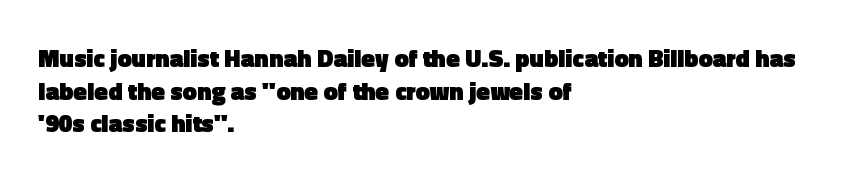
Q: Is the text bold? A: Yes.
Q: Is the text italic (slanted)? A: No, it is upright.
Q: Is the text underlined? A: No.
Q: How is the paragraph aligned? A: Left-aligned.
Q: Is the spacing between letters normal or unusually wide? A: Normal.
Q: Is the spacing between lines tight, normal or loose? A: Normal.
